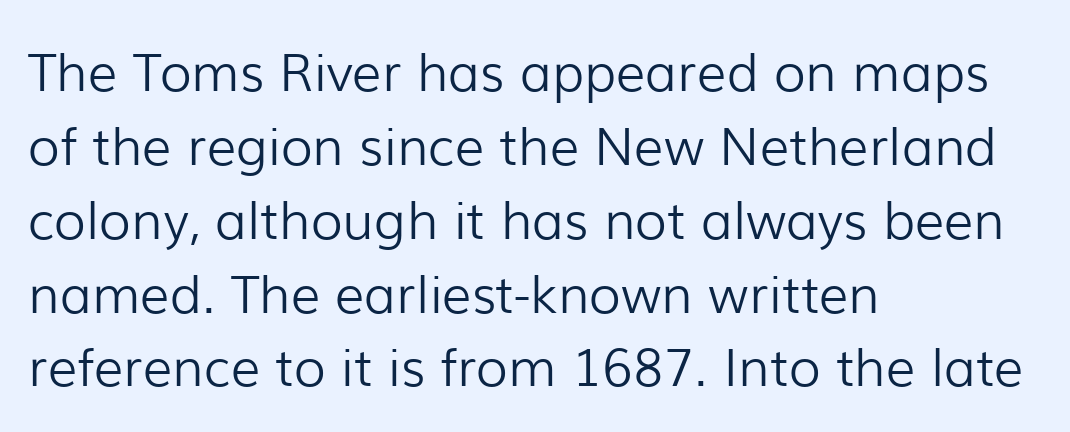
Q: Is the text bold? A: No.
Q: Is the text italic (slanted)? A: No, it is upright.
Q: Is the typeface a serif or a sans-serif typeface? A: Sans-serif.
Q: Is the text underlined? A: No.
Q: How is the paragraph aligned? A: Left-aligned.
Q: Is the spacing between letters normal or unusually wide? A: Normal.
Q: Is the spacing between lines tight, normal or loose? A: Normal.
Q: Width (condensed, normal, or wide)? A: Normal.
Q: Stroke contrast? A: Low.
Q: x-height? A: Medium.
Q: Monospaced? A: No.
